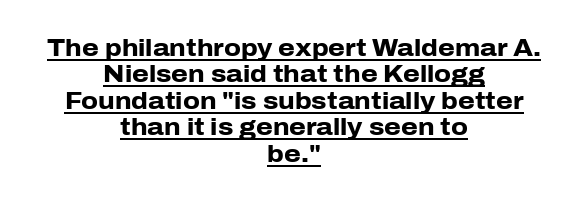
Q: Is the text bold? A: Yes.
Q: Is the text italic (slanted)? A: No, it is upright.
Q: Is the text underlined? A: Yes.
Q: How is the paragraph aligned? A: Centered.
Q: Is the spacing between letters normal or unusually wide? A: Normal.
Q: Is the spacing between lines tight, normal or loose? A: Tight.
